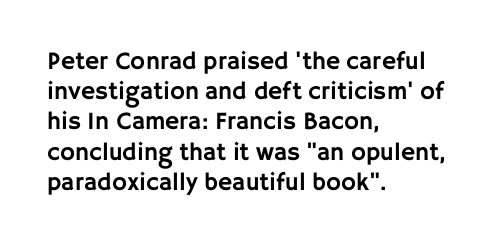
The image shows 25 px text type, upright; set left-aligned, line spacing 1.21x, normal letter spacing, not underlined.
